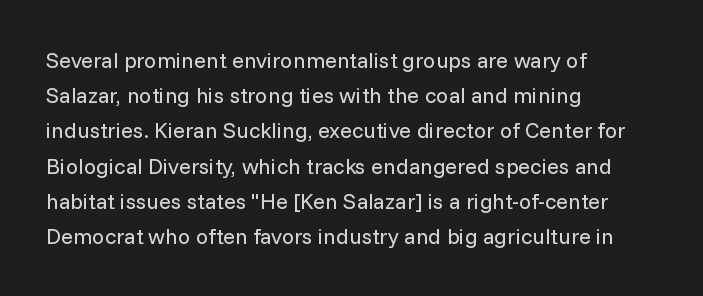
Q: Is the text bold? A: No.
Q: Is the text italic (slanted)? A: No, it is upright.
Q: Is the text underlined? A: No.
Q: How is the paragraph aligned? A: Left-aligned.
Q: Is the spacing between letters normal or unusually wide? A: Normal.
Q: Is the spacing between lines tight, normal or loose? A: Normal.
